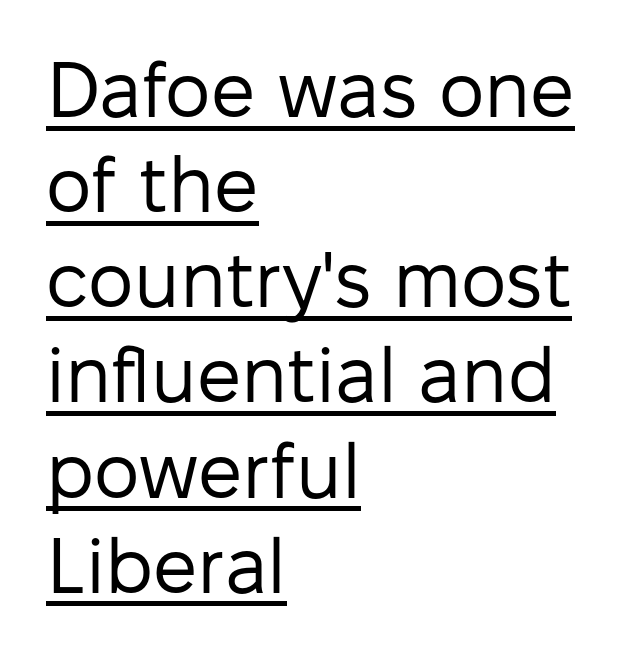
Is this a sans? Yes — the strokes have no serifs. Looks like regular typesetting: each glyph gets only the width it needs. A typesetter would mark this as roman, not italic. Think standard paragraph weight, or any step lighter than that. The passage is arranged the way most books set body copy — flush left. Somebody hit Ctrl+U on this one — the words are underlined.
